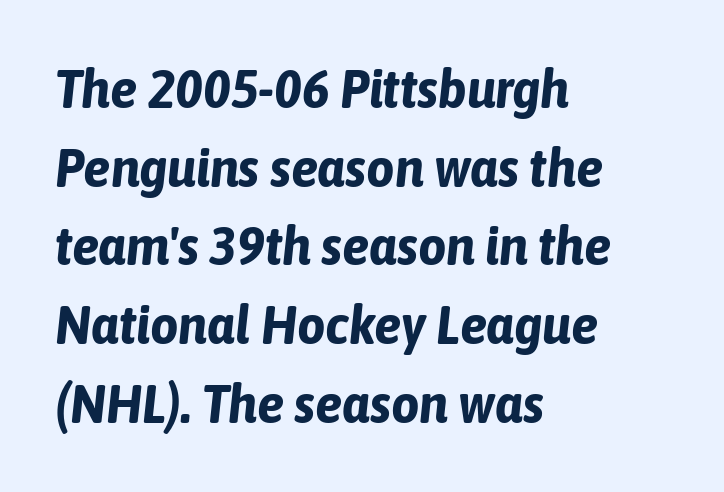
The image shows 55 px bold, condensed type, italic (leaning right); set left-aligned, normal line spacing (1.43x), normal letter spacing, not underlined; low stroke contrast and a medium x-height.
